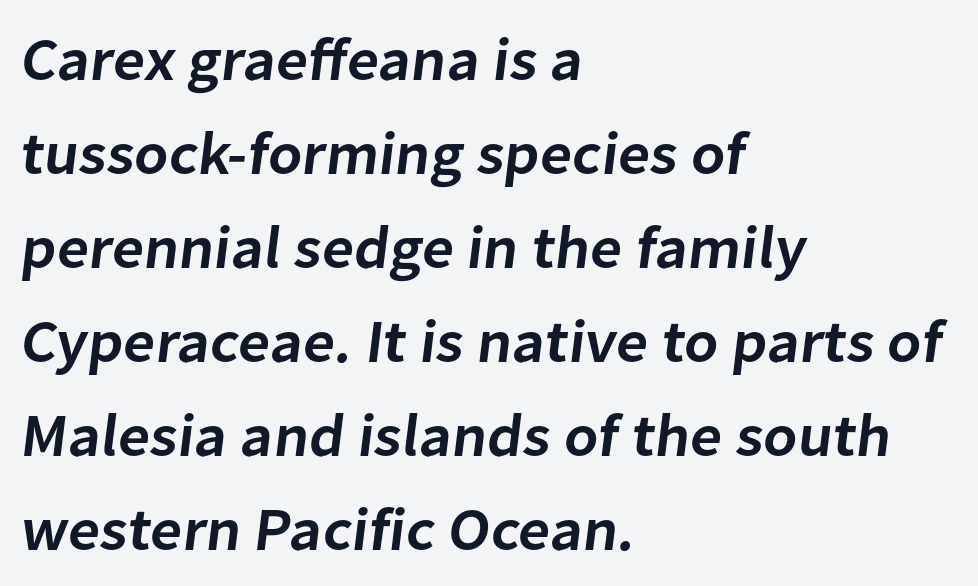
The image shows 61 px semibold sans-serif type; set left-aligned, normal line spacing (1.54x), normal letter spacing, not underlined; low stroke contrast and a medium x-height.
